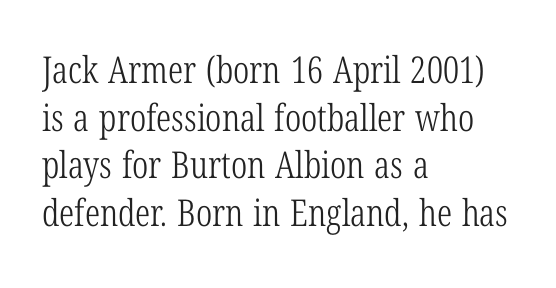
{"serif": "yes", "italic": "no", "bold": "no", "weight": "light", "width": "condensed", "stroke_contrast": "low", "x_height": "medium", "monospaced": "no", "underline": "no", "align": "left", "line_spacing": "normal", "line_spacing_ratio": 1.29, "letter_spacing": "normal", "letter_spacing_em": 0.0, "glyph_px": 37}
